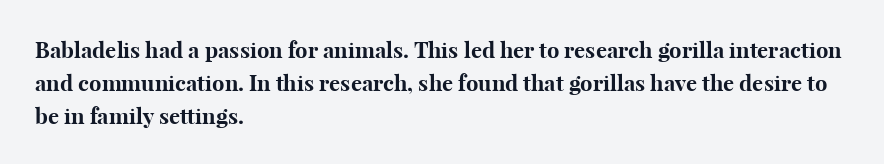
{"italic": "no", "bold": "yes", "underline": "no", "align": "left", "line_spacing": "normal", "line_spacing_ratio": 1.5, "letter_spacing": "normal", "letter_spacing_em": 0.0, "glyph_px": 22}
